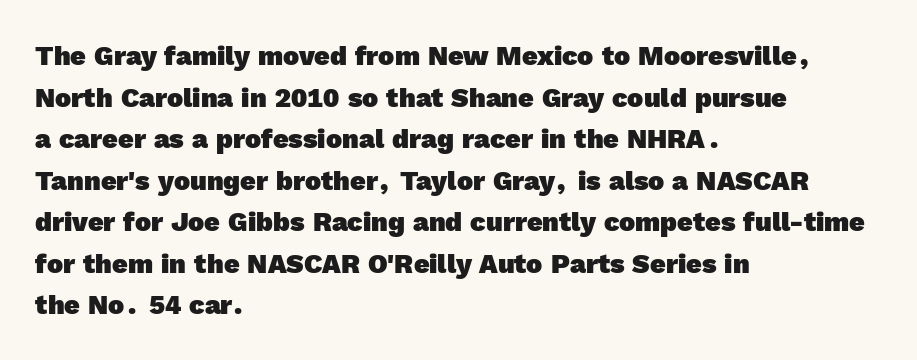
The rendering uses a moderate line-height, typical for paragraphs. Is the letter spacing exaggerated? No — it looks like the ordinary default. Nobody drew a line under any word here. How heavy is the stroke? Heavy — this is a bold.
